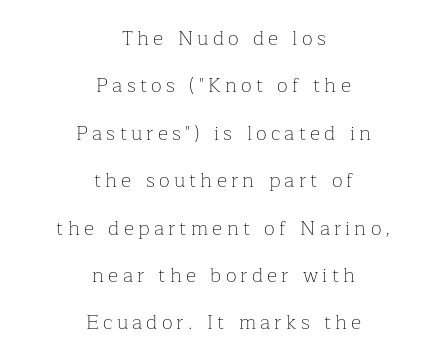
Check under the words: just untouched page. The passage shown is not bold in any degree. Short note: letters widely spaced. Nope, not italic — everything's standing straight. Horizontal alignment here is central, giving a formal, balanced look. Successive baselines arrive slowly, with a big drop between each.
